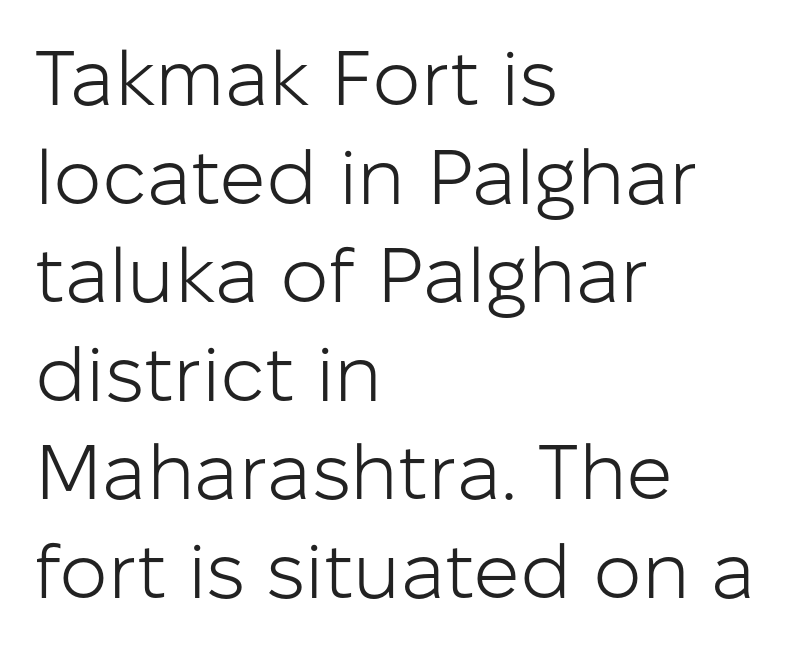
The image shows 77 px light sans-serif type, upright; set left-aligned, normal line spacing (1.28x), normal letter spacing, not underlined; low stroke contrast and a medium x-height.
